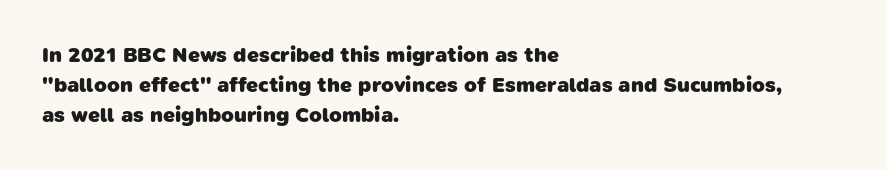
Q: Is the text bold? A: Yes.
Q: Is the text underlined? A: No.
Q: How is the paragraph aligned? A: Left-aligned.
Q: Is the spacing between letters normal or unusually wide? A: Normal.
Q: Is the spacing between lines tight, normal or loose? A: Normal.
